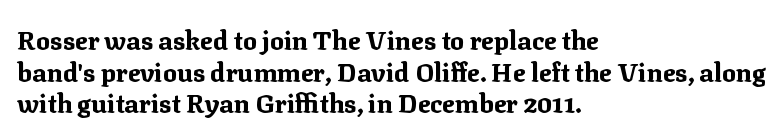
{"italic": "no", "bold": "yes", "underline": "no", "align": "left", "line_spacing_ratio": 1.22, "letter_spacing": "normal", "letter_spacing_em": 0.0, "glyph_px": 26}
